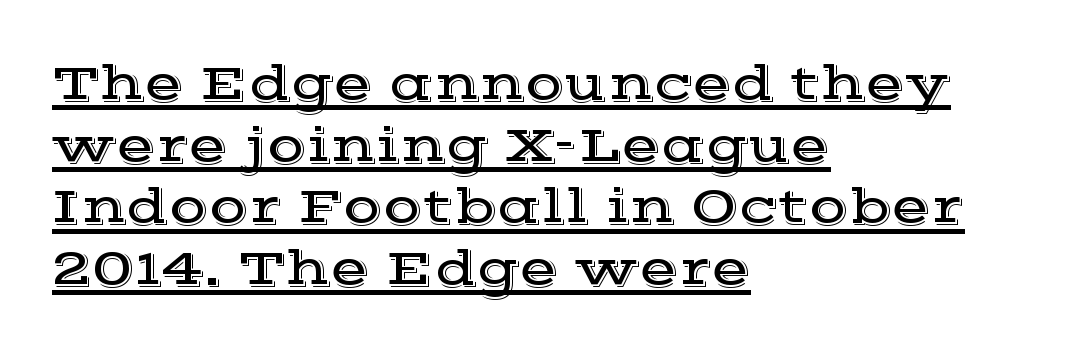
Q: Is the text italic (slanted)? A: No, it is upright.
Q: Is the typeface a serif or a sans-serif typeface? A: Serif.
Q: Is the text underlined? A: Yes.
Q: How is the paragraph aligned? A: Left-aligned.
Q: Is the spacing between letters normal or unusually wide? A: Normal.
Q: Width (condensed, normal, or wide)? A: Wide.
Q: x-height? A: Medium.
Q: Monospaced? A: No.
